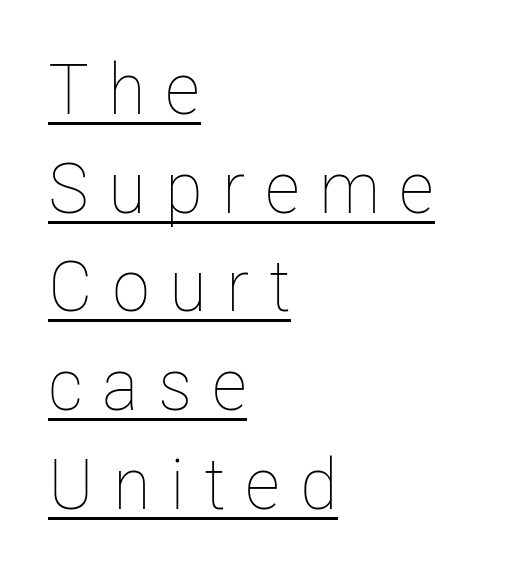
The vertical gap from one line to the next is medium. A roman cut, with each character standing at attention. The face used here is rendered with a markedly widened letterfit. In designer terms, the underline attribute is active on this setting.
